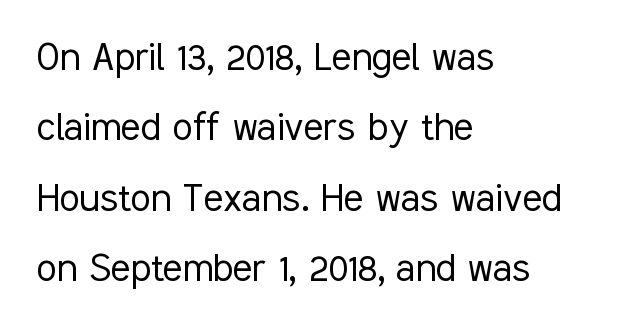
The image shows 46 px light, condensed sans-serif type, upright; set left-aligned, normal line spacing (1.53x), normal letter spacing, not underlined; low stroke contrast and a medium x-height.
